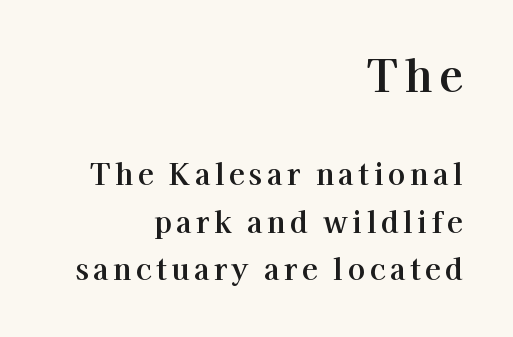
Type style note: has serifs. Looks like regular typesetting: each glyph gets only the width it needs. Check under the words: just untouched page. Rows of type keep a routine distance in the vertical direction. Every character sits straight up, as roman type does.
